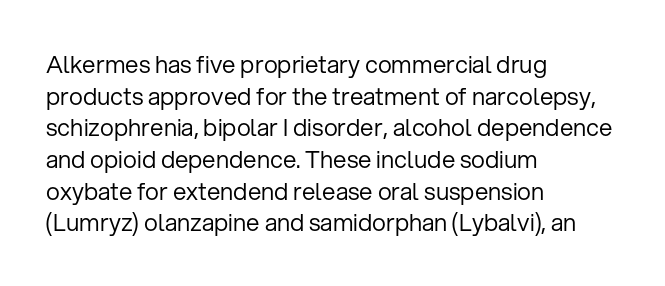
Leftover space on each line is placed entirely after the last word. The typesetting does not lean heavy: it is not bold. Honestly, the letter spacing is just normal — you wouldn't notice it. Underline: absent. If you drew a line through each stem, it would be perfectly vertical.
